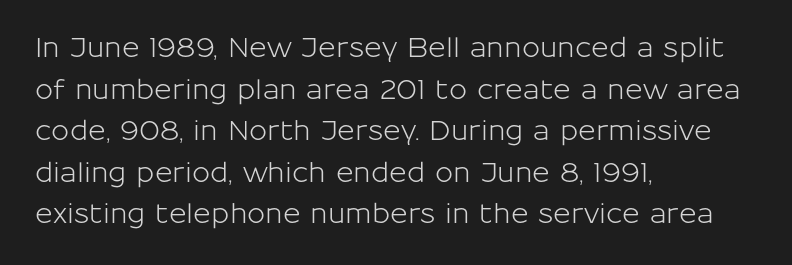
Q: Is the text italic (slanted)? A: No, it is upright.
Q: Is the text underlined? A: No.
Q: How is the paragraph aligned? A: Left-aligned.
Q: Is the spacing between letters normal or unusually wide? A: Normal.
Q: Is the spacing between lines tight, normal or loose? A: Normal.
